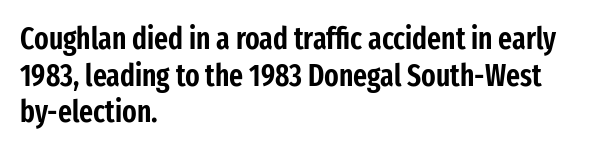
Is there any slant? The stems are plumb. Does extra space separate the letters? No, they use regular spacing. Type without underlining. Left-aligned paragraph, ragged on the right. No feet cap the strokes, marking this as sans-serif type.
